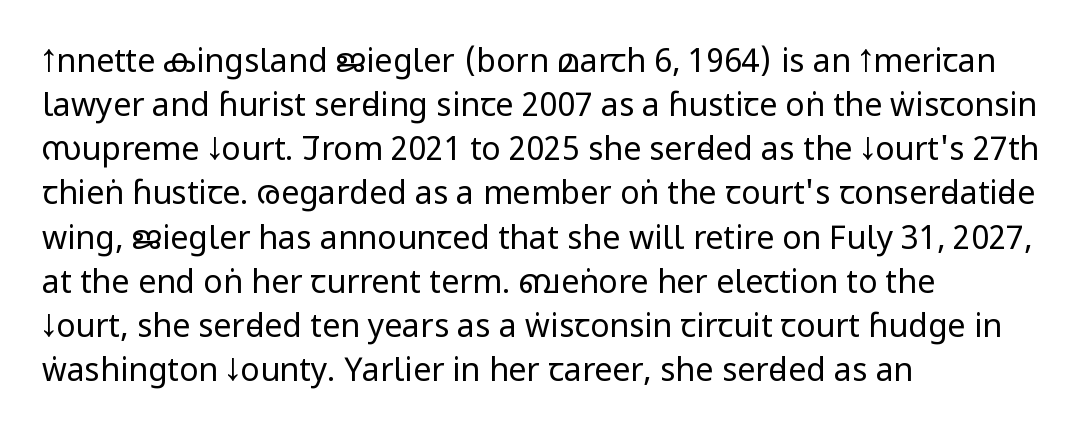
{"serif": "no", "italic": "no", "bold": "no", "weight": "regular", "width": "condensed", "stroke_contrast": "low", "x_height": "large", "monospaced": "no", "underline": "no", "align": "left", "line_spacing": "normal", "line_spacing_ratio": 1.38, "letter_spacing": "normal", "letter_spacing_em": 0.0, "glyph_px": 32}
